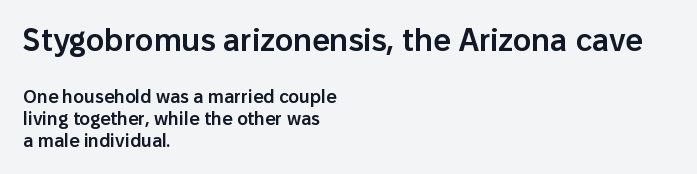
This sample has the flowing, uneven cadence of proportional lettering. Its strokes are somewhat broadened, the hallmark of semibold type. The paragraph has a hard left edge and a soft right edge. Serif or sans? Sans — the stroke terminals are bare.
